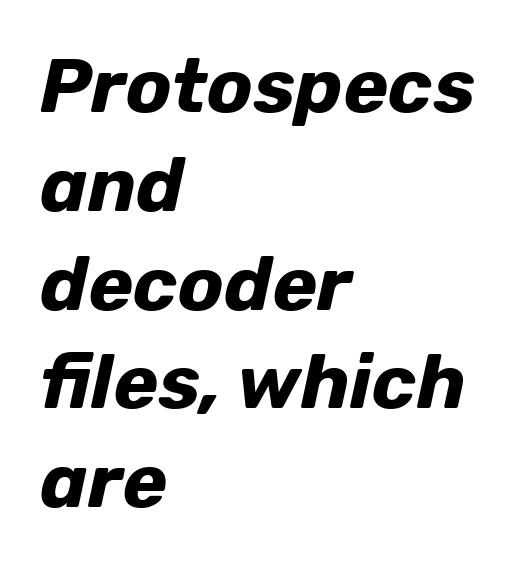
Q: Is the text bold? A: Yes.
Q: Is the text italic (slanted)? A: Yes, it leans right by about 12 degrees.
Q: Is the text underlined? A: No.
Q: How is the paragraph aligned? A: Left-aligned.
Q: Is the spacing between letters normal or unusually wide? A: Normal.
Q: Is the spacing between lines tight, normal or loose? A: Normal.
Q: Width (condensed, normal, or wide)? A: Normal.
Q: Stroke contrast? A: Low.
Q: x-height? A: Medium.
Q: Monospaced? A: No.
